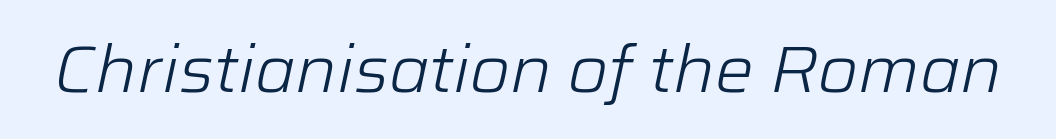
{"italic": "yes", "lean": "right", "slant_degrees": 12, "bold": "no", "weight": "light", "width": "normal", "stroke_contrast": "low", "x_height": "medium", "monospaced": "no", "underline": "no", "letter_spacing": "normal", "letter_spacing_em": 0.0, "glyph_px": 65}
